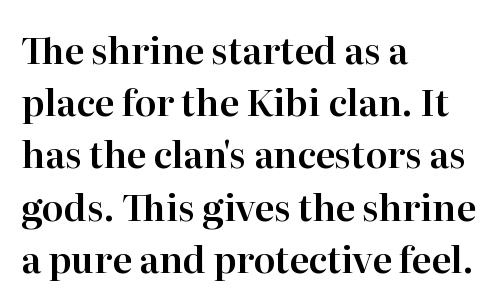
{"serif": "yes", "italic": "no", "width": "normal", "stroke_contrast": "high", "x_height": "medium", "monospaced": "no", "underline": "no", "align": "left", "line_spacing": "normal", "line_spacing_ratio": 1.45, "letter_spacing": "normal", "letter_spacing_em": 0.0, "glyph_px": 36}
